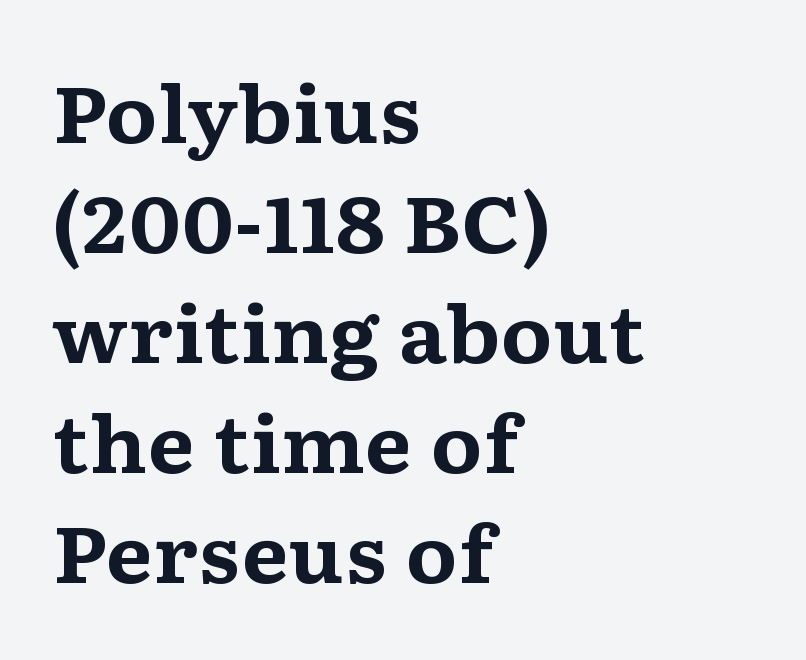
{"serif": "yes", "italic": "no", "bold": "yes", "weight": "bold", "width": "wide", "stroke_contrast": "medium", "x_height": "medium", "monospaced": "no", "underline": "no", "align": "left", "line_spacing": "normal", "line_spacing_ratio": 1.43, "letter_spacing": "normal", "letter_spacing_em": 0.0, "glyph_px": 77}
